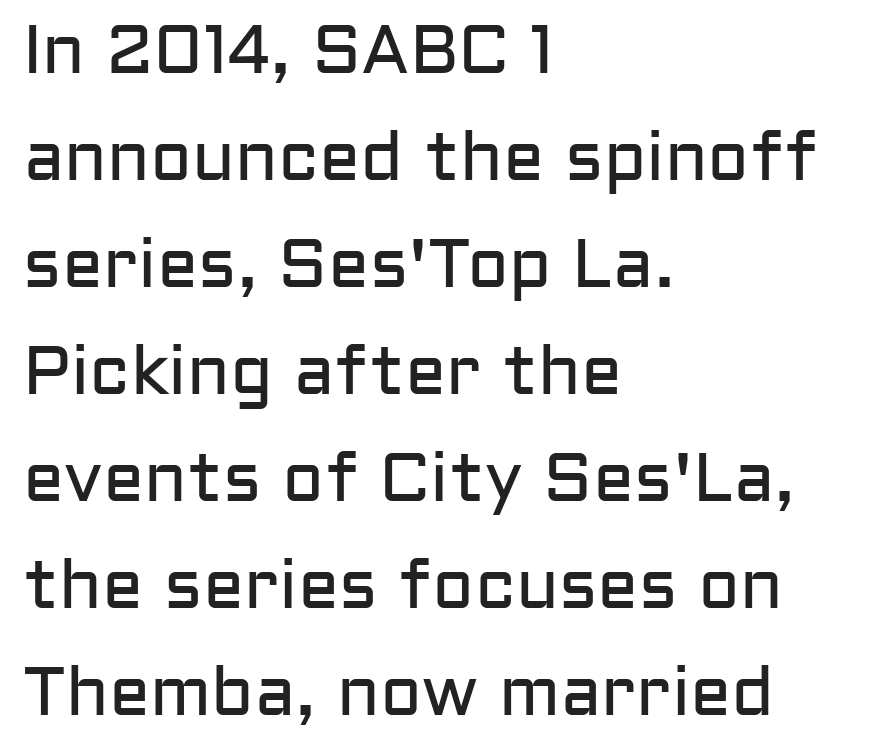
{"serif": "no", "italic": "no", "bold": "no", "weight": "regular", "width": "normal", "stroke_contrast": "low", "x_height": "medium", "monospaced": "no", "underline": "no", "align": "left", "line_spacing": "normal", "line_spacing_ratio": 1.55, "letter_spacing": "normal", "letter_spacing_em": 0.0, "glyph_px": 69}
